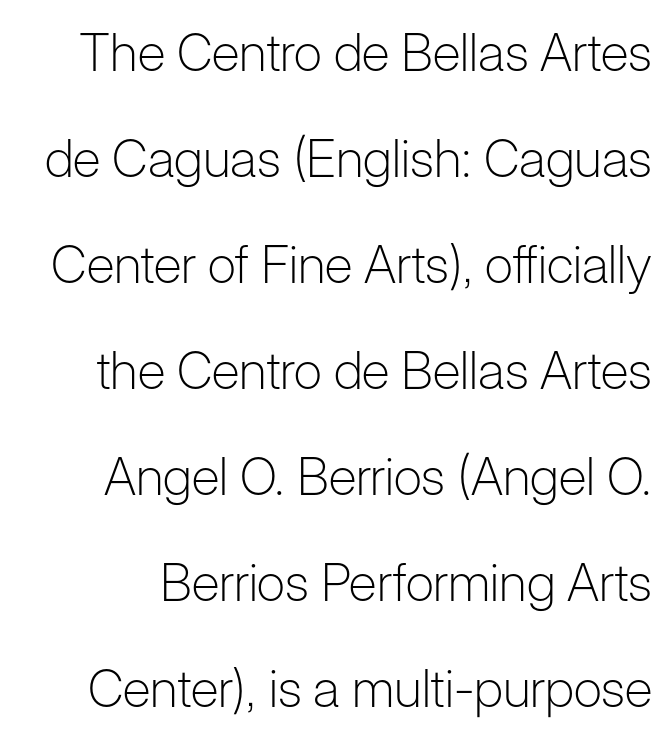
Compared with typical body copy, the letter spacing here is the same. Whoever set this chose breathing room over compactness in the vertical rhythm. Descenders are the only things crossing below the line. Regarding serifs, this sample does without them.
